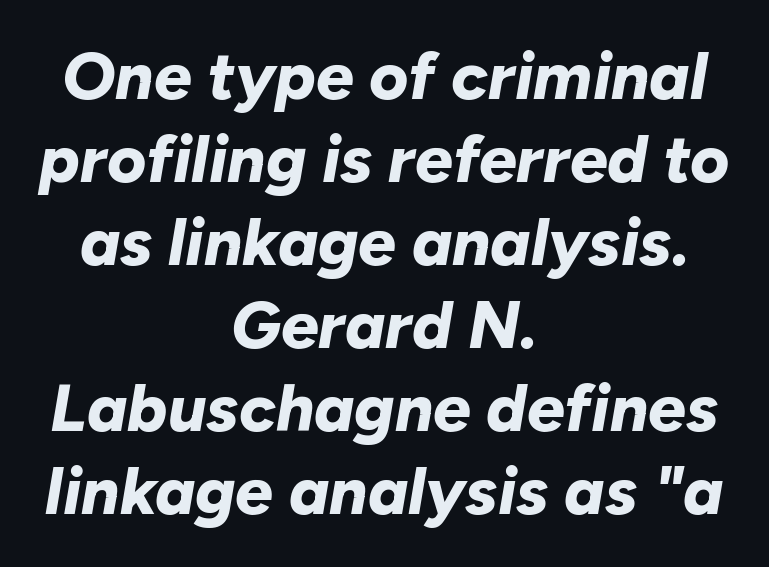
The image shows 67 px bold type, italic (leaning right); set centered, line spacing 1.24x, normal letter spacing, not underlined; low stroke contrast and a medium x-height.
